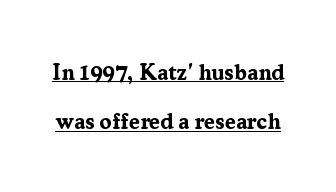
Q: Is the text bold? A: Yes.
Q: Is the text italic (slanted)? A: No, it is upright.
Q: Is the text underlined? A: Yes.
Q: Is the spacing between letters normal or unusually wide? A: Normal.
Q: Is the spacing between lines tight, normal or loose? A: Loose.
